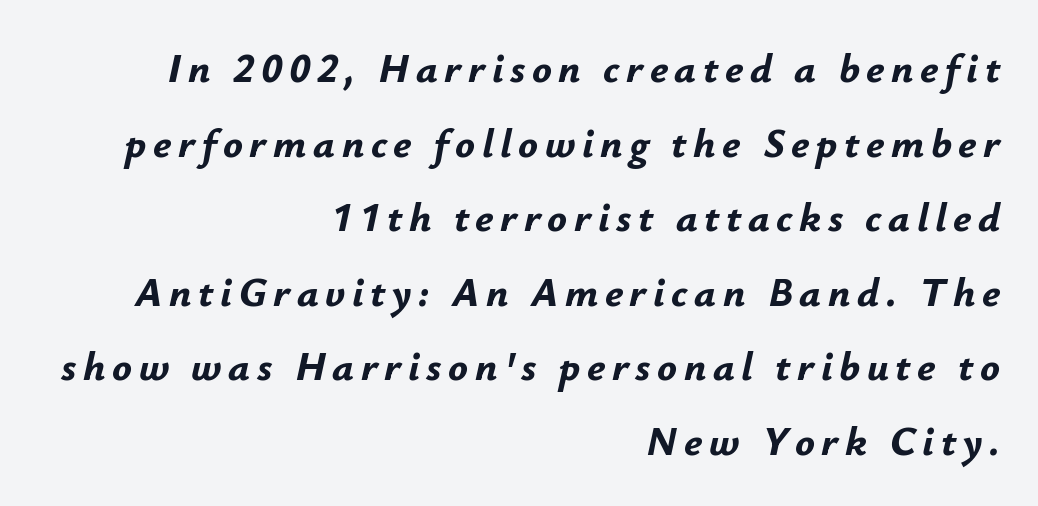
A clean baseline with only descenders dipping below it. In CSS terms this would be text-align: right. Spacing verdict: proportional, widths tailored to each character. I'd describe the lettering as bold — thick and assertive. The font's italic variant was chosen for this text.
